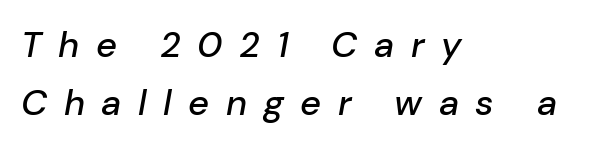
Q: Is the text italic (slanted)? A: Yes, it leans right by about 10 degrees.
Q: Is the text underlined? A: No.
Q: How is the paragraph aligned? A: Left-aligned.
Q: Is the spacing between letters normal or unusually wide? A: Unusually wide.
Q: Is the spacing between lines tight, normal or loose? A: Normal.
Q: Width (condensed, normal, or wide)? A: Normal.
Q: Stroke contrast? A: Low.
Q: x-height? A: Medium.
Q: Monospaced? A: No.
